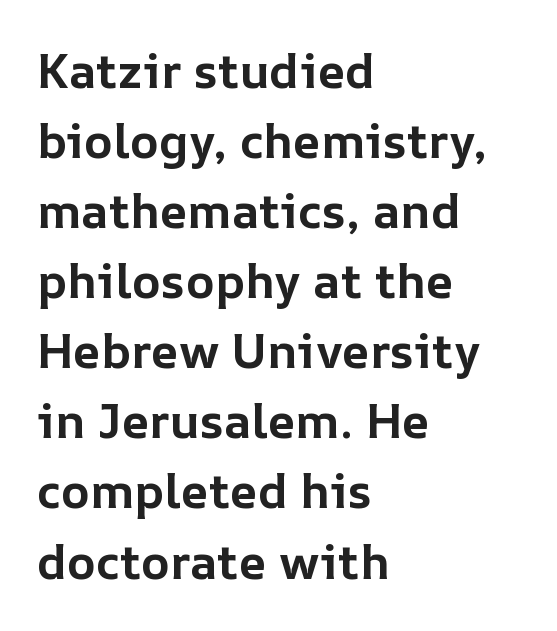
Q: Is the text bold? A: Yes.
Q: Is the text italic (slanted)? A: No, it is upright.
Q: Is the text underlined? A: No.
Q: How is the paragraph aligned? A: Left-aligned.
Q: Is the spacing between letters normal or unusually wide? A: Normal.
Q: Is the spacing between lines tight, normal or loose? A: Normal.
Q: Width (condensed, normal, or wide)? A: Normal.
Q: Stroke contrast? A: Low.
Q: x-height? A: Medium.
Q: Monospaced? A: No.
